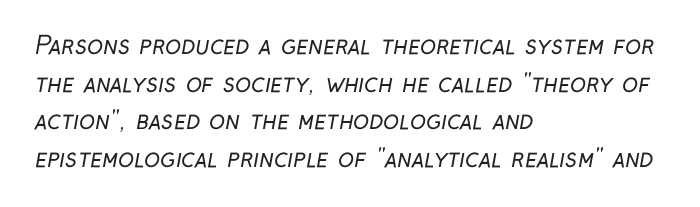
The image shows 24 px text type; set left-aligned, normal line spacing (1.57x), normal letter spacing, not underlined.
